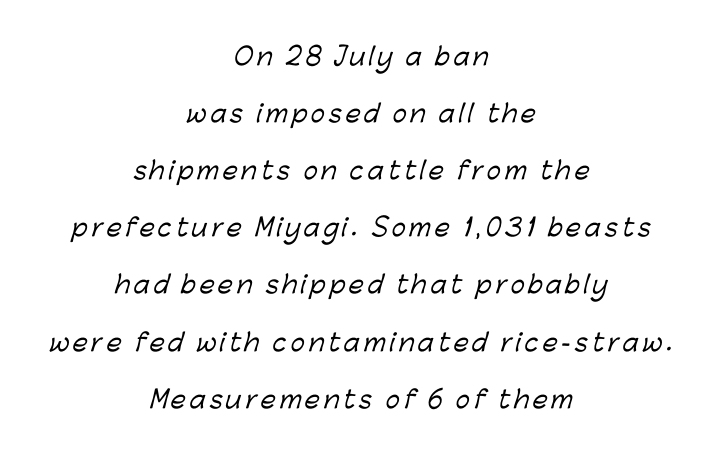
{"underline": "no", "align": "center", "line_spacing": "loose", "line_spacing_ratio": 2.38, "glyph_px": 24}
